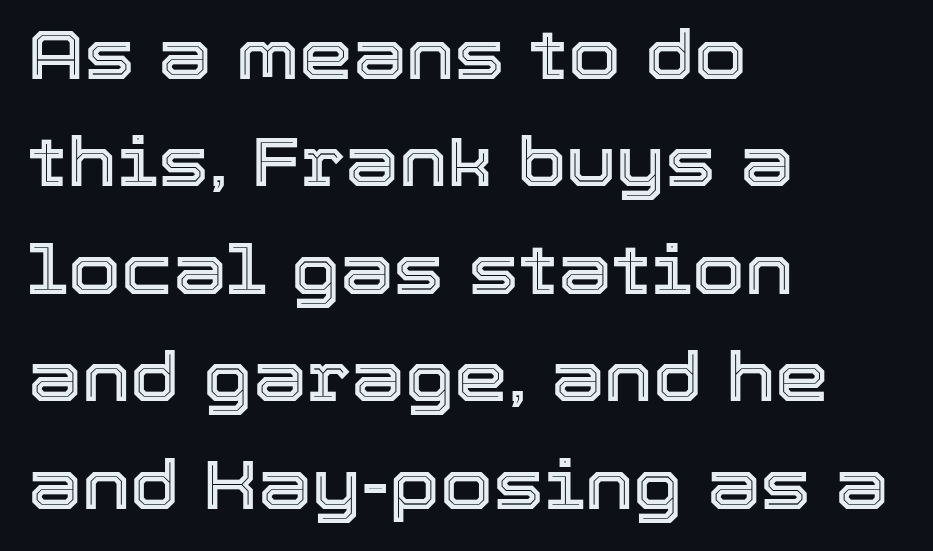
The image shows 68 px text type, upright; set left-aligned, normal line spacing (1.58x), normal letter spacing, not underlined; a medium x-height.
